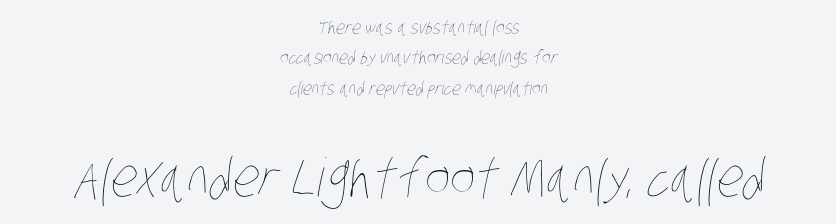
Q: Is the text bold? A: No.
Q: Is the text underlined? A: No.
Q: How is the paragraph aligned? A: Centered.
Q: Is the spacing between letters normal or unusually wide? A: Normal.
Q: Is the spacing between lines tight, normal or loose? A: Normal.
Q: Which block of text is set in a larger size, the first (top) or the second (bottom)? A: The second (bottom) one.
Q: Width (condensed, normal, or wide)? A: Condensed.
Q: Stroke contrast? A: Low.
Q: x-height? A: Large.
Q: Monospaced? A: No.
